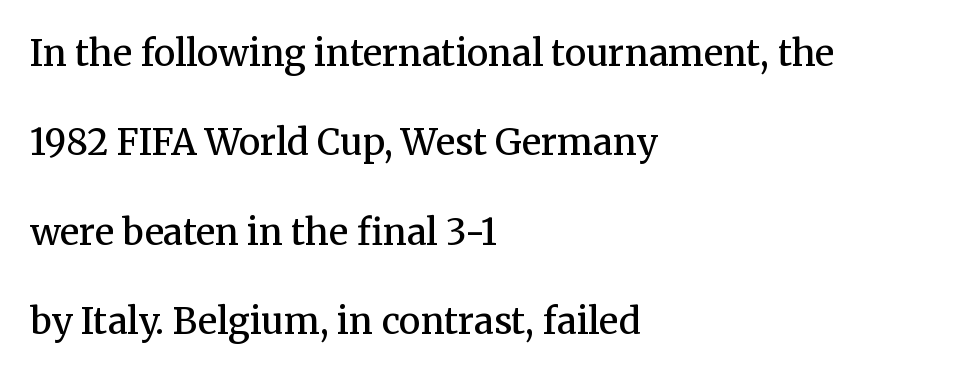
Weight check: semibold — heavier than regular, not quite bold. The typeface chosen for these lines features serifs. Spacing verdict: proportional, widths tailored to each character. Line spacing here is loose. Each word holds together tightly as a unit, with standard inter-letter gaps.
